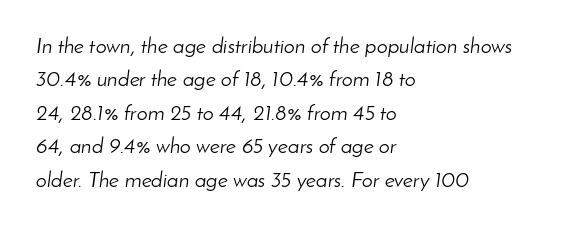
{"italic": "yes", "lean": "right", "slant_degrees": 8, "bold": "no", "underline": "no", "align": "left", "line_spacing": "normal", "line_spacing_ratio": 1.52, "letter_spacing": "normal", "letter_spacing_em": 0.0, "glyph_px": 22}
